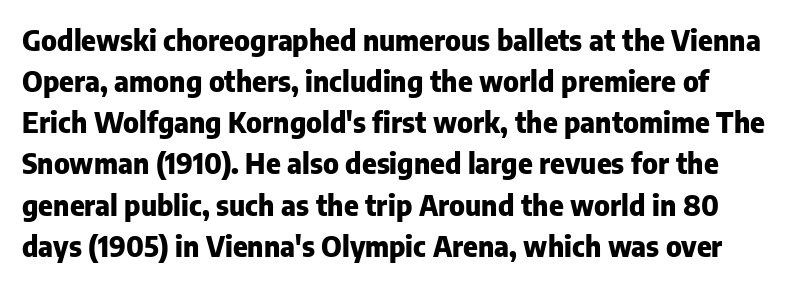
The image shows 28 px heavy sans-serif type, upright; set normal line spacing (1.47x), normal letter spacing, not underlined; low stroke contrast and a medium x-height.
